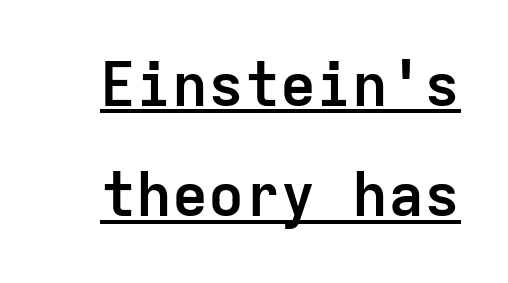
Q: Is the text bold? A: Yes.
Q: Is the text italic (slanted)? A: No, it is upright.
Q: Is the typeface a serif or a sans-serif typeface? A: Sans-serif.
Q: Is the text underlined? A: Yes.
Q: Is the spacing between letters normal or unusually wide? A: Normal.
Q: Width (condensed, normal, or wide)? A: Normal.
Q: Stroke contrast? A: Low.
Q: x-height? A: Medium.
Q: Monospaced? A: Yes.
